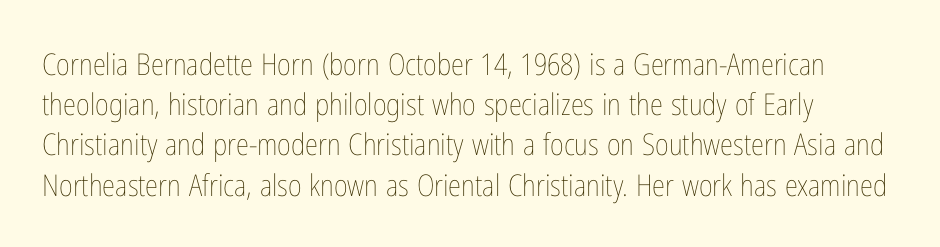
The characters are drawn with everyday or finer stroke widths. Note the varied advance widths — an 'i' is clearly narrower than an 'm'. Descenders hang freely into open space. Letter spacing: default. When letters stand straight like this, we call the style roman or upright.
